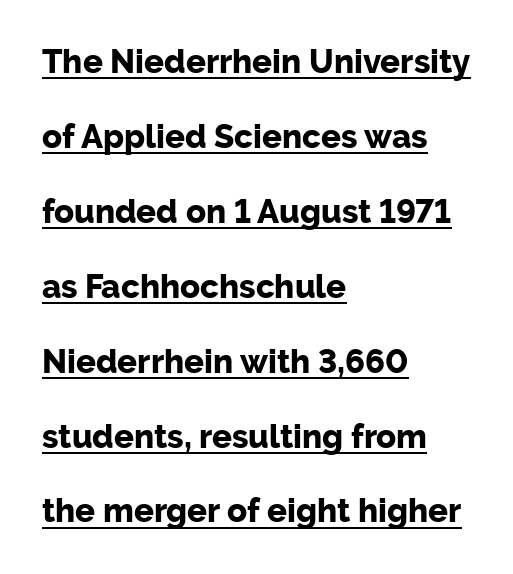
{"serif": "no", "italic": "no", "bold": "yes", "weight": "bold", "width": "normal", "stroke_contrast": "low", "x_height": "medium", "monospaced": "no", "underline": "yes", "align": "left", "line_spacing": "loose", "line_spacing_ratio": 2.27, "letter_spacing": "normal", "letter_spacing_em": 0.0, "glyph_px": 33}
